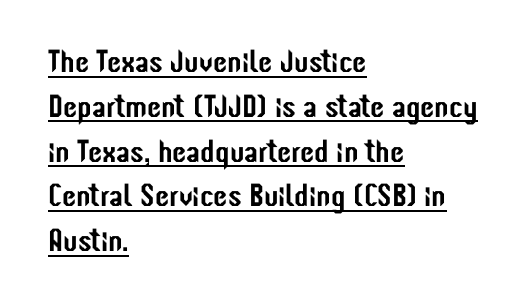
Q: Is the text italic (slanted)? A: No, it is upright.
Q: Is the typeface a serif or a sans-serif typeface? A: Sans-serif.
Q: Is the text underlined? A: Yes.
Q: How is the paragraph aligned? A: Left-aligned.
Q: Is the spacing between letters normal or unusually wide? A: Normal.
Q: Is the spacing between lines tight, normal or loose? A: Normal.
Q: Width (condensed, normal, or wide)? A: Condensed.
Q: Stroke contrast? A: Low.
Q: x-height? A: Medium.
Q: Monospaced? A: No.
